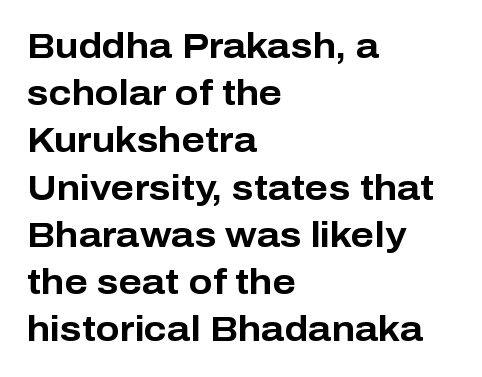
Proportional: the letters do not fall into vertical columns. The designer went with a sans here, leaving each stem footless. The leading is moderate, giving the passage an even texture. Ordinary non-slanted type is in use.
